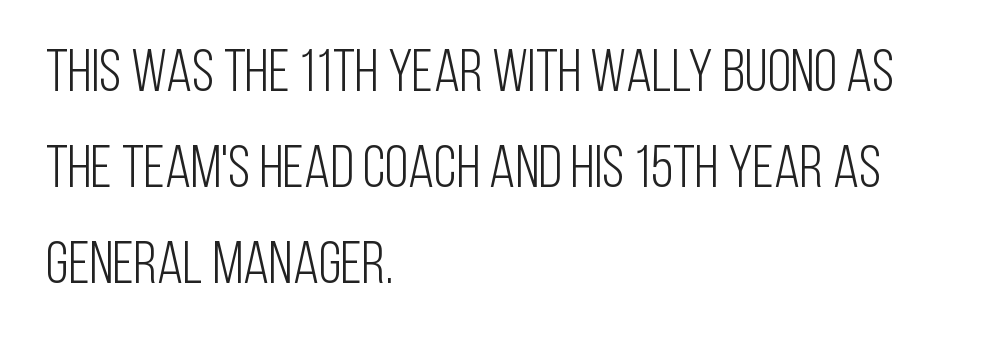
{"serif": "no", "italic": "no", "bold": "no", "weight": "light", "width": "condensed", "stroke_contrast": "low", "x_height": "large", "monospaced": "no", "underline": "no", "align": "left", "line_spacing": "normal", "line_spacing_ratio": 1.6, "letter_spacing": "normal", "letter_spacing_em": 0.0, "glyph_px": 60}
